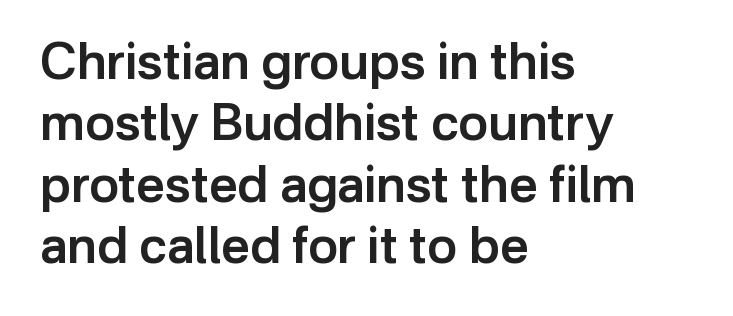
The image shows 50 px semibold sans-serif type, upright; set left-aligned, line spacing 1.23x, normal letter spacing, not underlined; low stroke contrast and a medium x-height.
